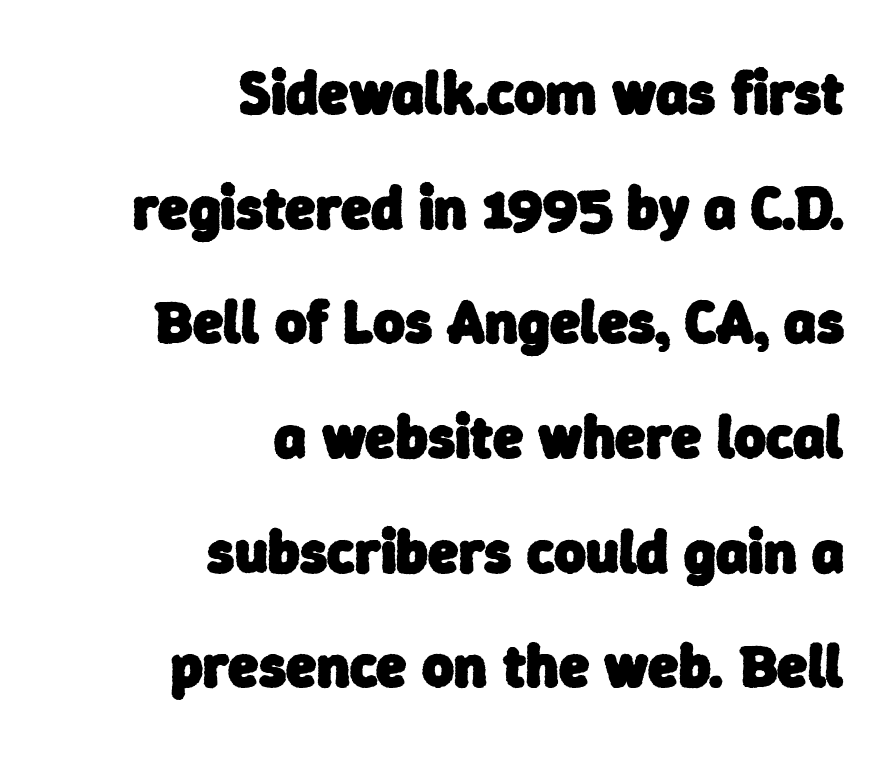
The image shows 61 px heavy sans-serif type; set right-aligned, line spacing 1.88x, normal letter spacing, not underlined; low stroke contrast and a medium x-height.
